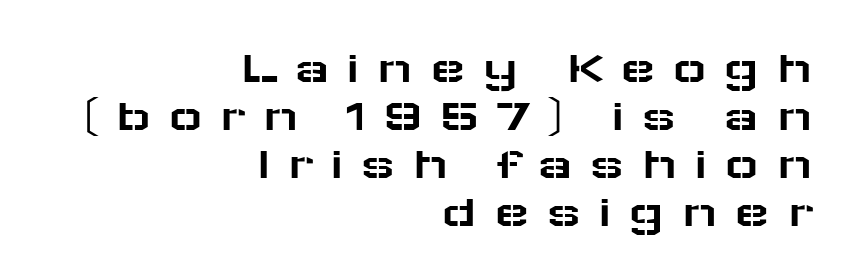
The ragged edge is on the left, which tells us the setting is flush right. Think of a printed novel: that variable character pitch is what you see here. You could only call the tracking loose — the letters float apart. Rendered with straight, roman letterforms. Look at the bottom of the vertical strokes: they stop flat, with no serifs. Does the leading feel generous? Not at all — it's pinched.
